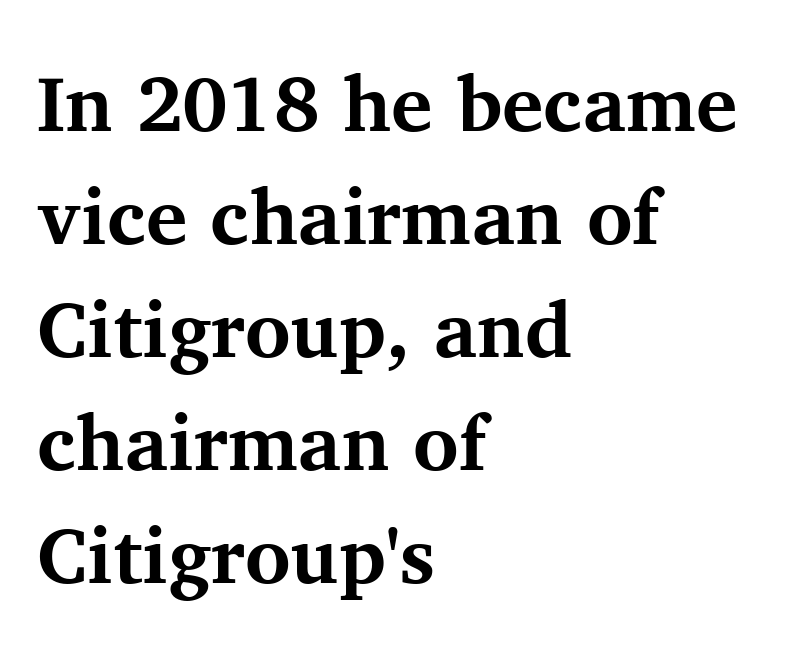
The image shows 78 px bold serif type, upright; set left-aligned, normal line spacing (1.45x), normal letter spacing, not underlined; medium stroke contrast and a medium x-height.
